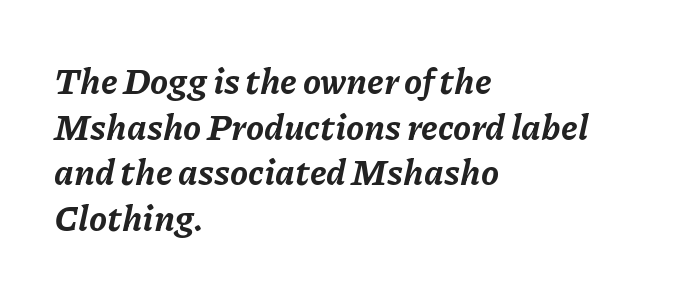
The image shows 36 px bold type, italic (leaning right); set left-aligned, normal line spacing (1.27x), normal letter spacing, not underlined; low stroke contrast and a medium x-height.
